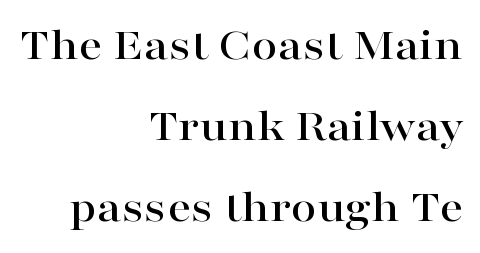
{"serif": "yes", "italic": "no", "width": "wide", "stroke_contrast": "high", "x_height": "medium", "monospaced": "no", "underline": "no", "align": "right", "line_spacing_ratio": 1.72, "letter_spacing": "normal", "letter_spacing_em": 0.0, "glyph_px": 47}
